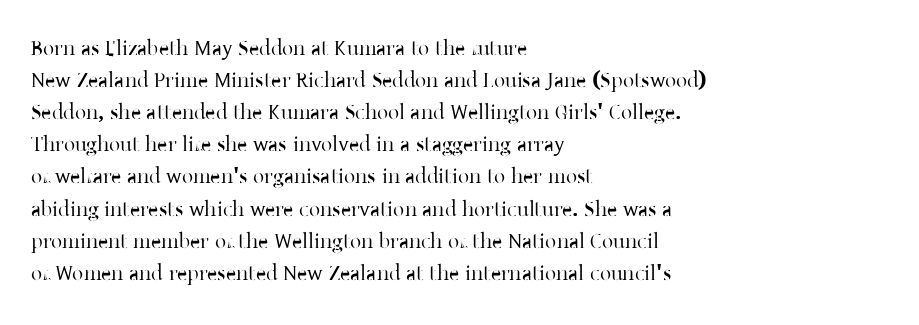
The image shows 22 px text type, upright; set left-aligned, normal line spacing (1.46x), normal letter spacing, not underlined.
